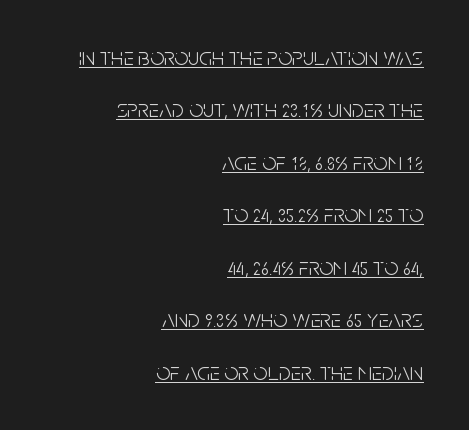
{"italic": "no", "bold": "no", "underline": "yes", "align": "right", "line_spacing": "loose", "line_spacing_ratio": 2.1, "letter_spacing": "normal", "letter_spacing_em": 0.0, "glyph_px": 25}
